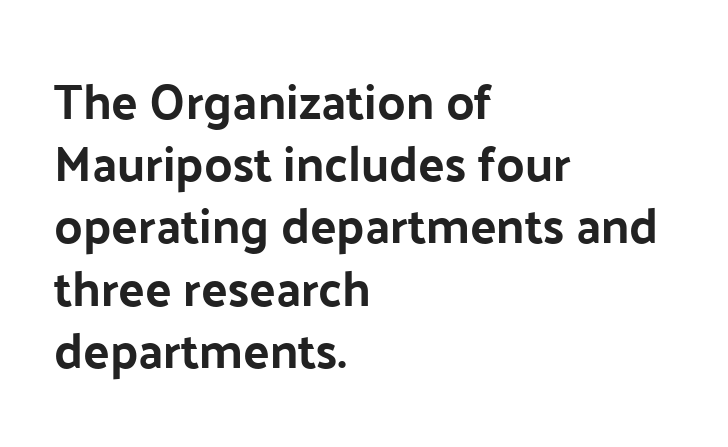
Q: Is the text italic (slanted)? A: No, it is upright.
Q: Is the typeface a serif or a sans-serif typeface? A: Sans-serif.
Q: Is the text underlined? A: No.
Q: How is the paragraph aligned? A: Left-aligned.
Q: Is the spacing between letters normal or unusually wide? A: Normal.
Q: Is the spacing between lines tight, normal or loose? A: Normal.
Q: Width (condensed, normal, or wide)? A: Normal.
Q: Stroke contrast? A: Low.
Q: x-height? A: Medium.
Q: Monospaced? A: No.
